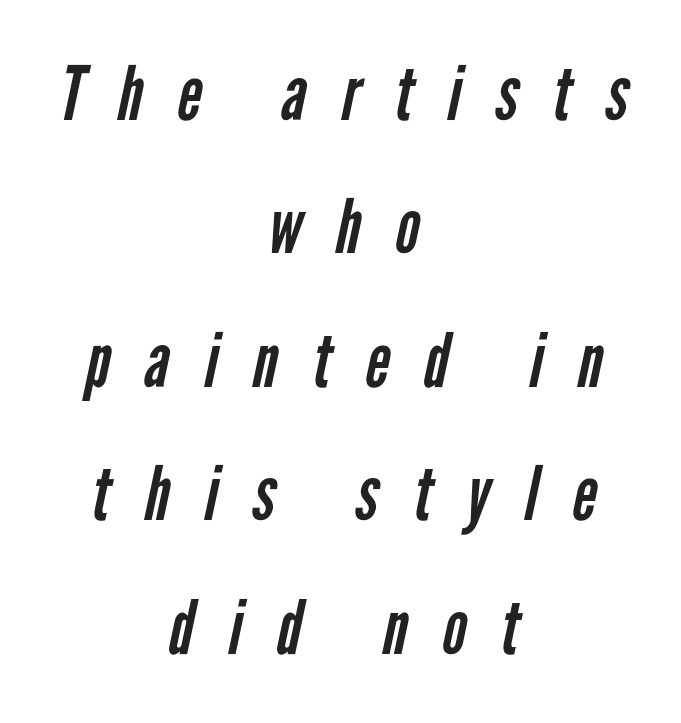
Q: Is the text bold? A: No.
Q: Is the typeface a serif or a sans-serif typeface? A: Sans-serif.
Q: Is the text underlined? A: No.
Q: How is the paragraph aligned? A: Centered.
Q: Is the spacing between letters normal or unusually wide? A: Unusually wide.
Q: Width (condensed, normal, or wide)? A: Condensed.
Q: Stroke contrast? A: Low.
Q: x-height? A: Medium.
Q: Monospaced? A: No.
